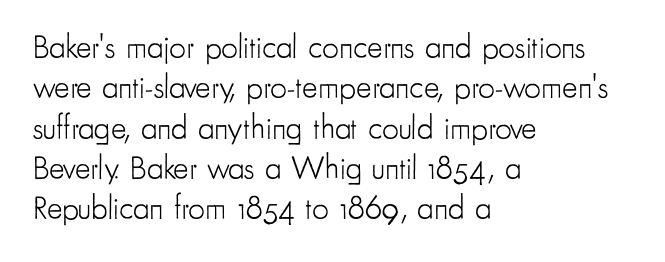
The passage shown is not underscored anywhere. The face used here is proportionally spaced, like ordinary book or web type. Nothing sits at the stroke ends, so this counts as sans-serif. The passage shown is not bold in any degree.
